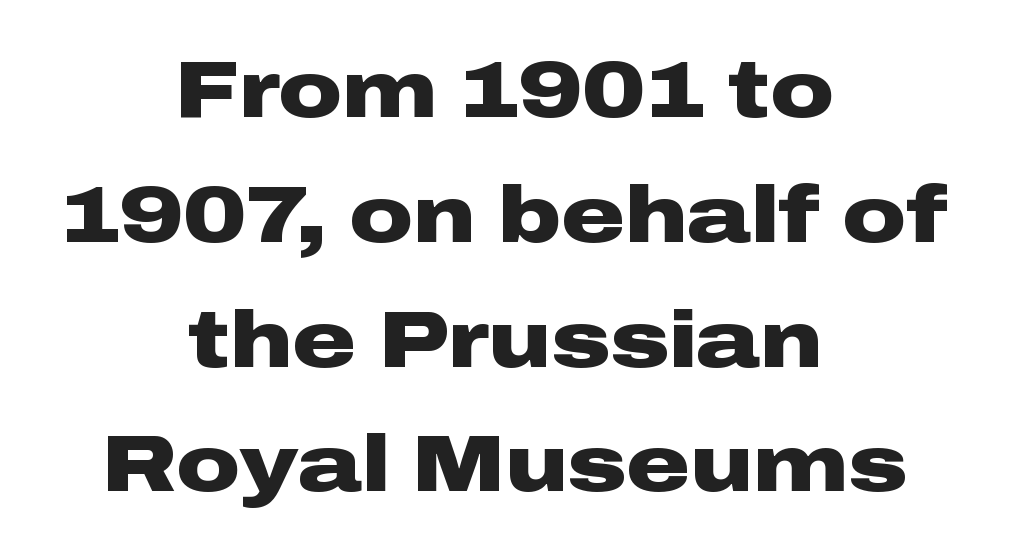
Check where the strokes stop: nothing finishes them off — pure sans. The passage shown is emphatically bold. The space directly below the letters is spotless. Casual observation: everything's sitting right in the middle. Look at the tracking — it's just the regular setting, nothing added. You can tell it's not italic because the verticals are truly vertical.
